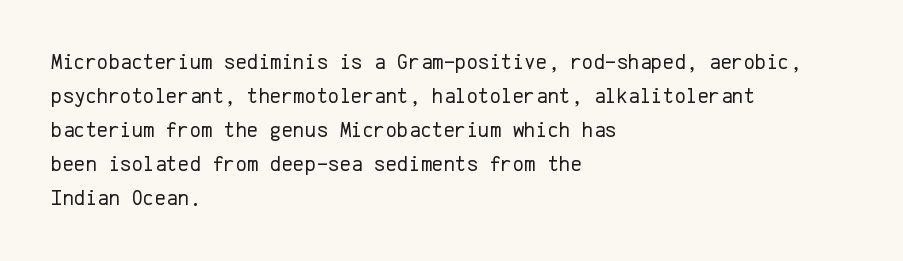
These lines stack with their left ends in a neat column. Any mark beneath the type? The region is blank. Short note: letters normally spaced. The type sits square on the baseline with zero lean.
